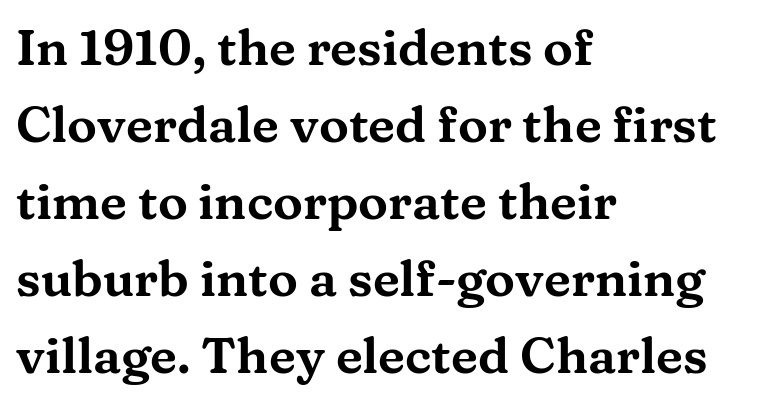
Q: Is the text italic (slanted)? A: No, it is upright.
Q: Is the typeface a serif or a sans-serif typeface? A: Serif.
Q: Is the text underlined? A: No.
Q: How is the paragraph aligned? A: Left-aligned.
Q: Is the spacing between letters normal or unusually wide? A: Normal.
Q: Is the spacing between lines tight, normal or loose? A: Normal.
Q: Width (condensed, normal, or wide)? A: Wide.
Q: Stroke contrast? A: Medium.
Q: x-height? A: Medium.
Q: Monospaced? A: No.
